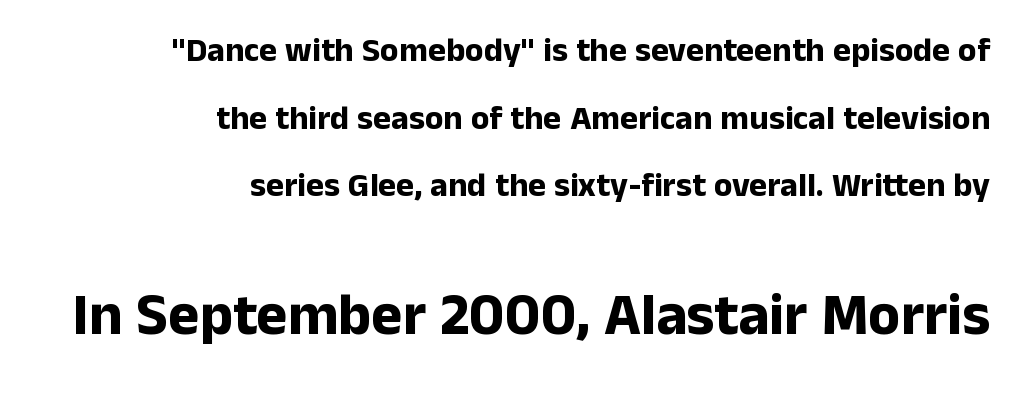
The image shows 59 px bold sans-serif type, upright; set right-aligned, loose line spacing (1.99x), normal letter spacing, not underlined; the second (bottom) block is 1.74x larger; low stroke contrast and a medium x-height.
